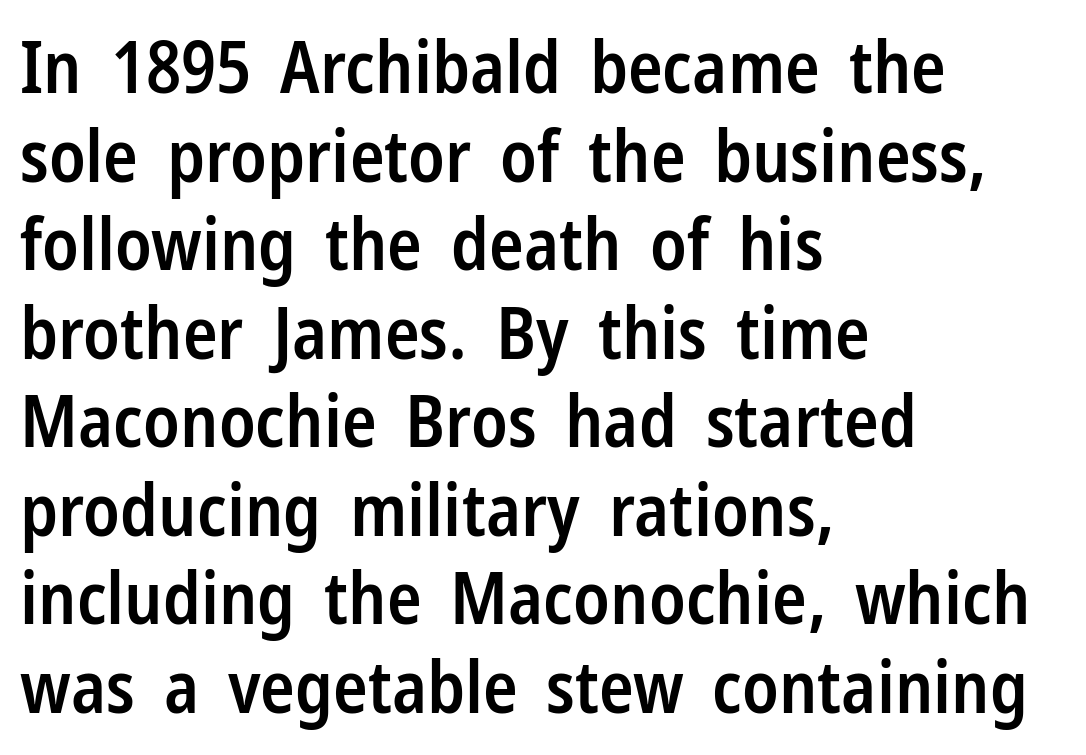
The image shows 72 px semibold, condensed sans-serif type, upright; set left-aligned, line spacing 1.23x, normal letter spacing, not underlined; low stroke contrast and a medium x-height.
